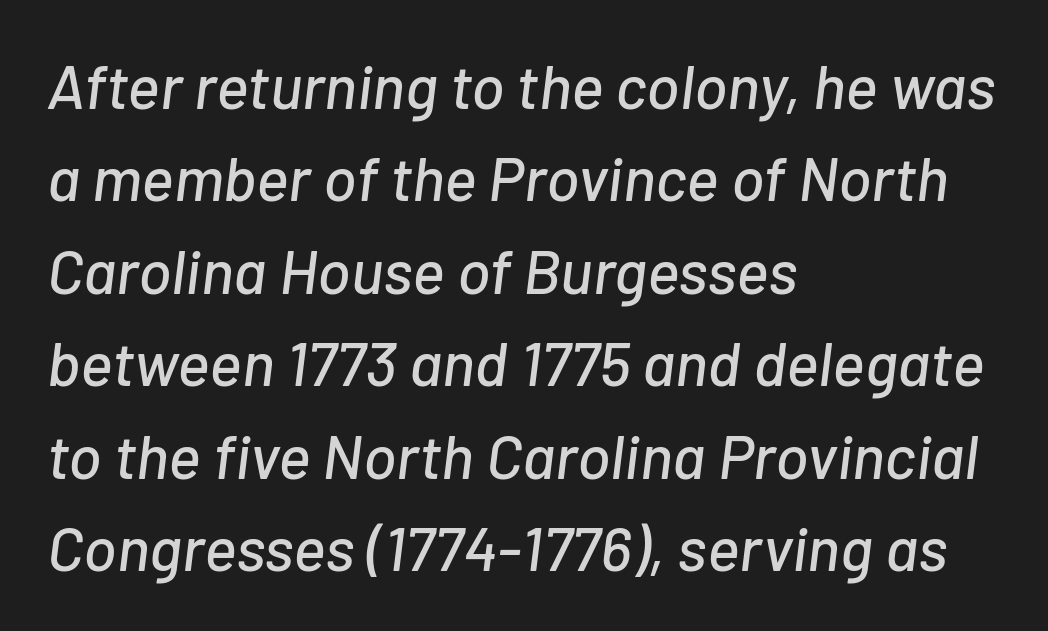
Q: Is the text italic (slanted)? A: Yes, it leans right by about 7 degrees.
Q: Is the text underlined? A: No.
Q: How is the paragraph aligned? A: Left-aligned.
Q: Is the spacing between letters normal or unusually wide? A: Normal.
Q: Is the spacing between lines tight, normal or loose? A: Normal.
Q: Width (condensed, normal, or wide)? A: Normal.
Q: Stroke contrast? A: Low.
Q: x-height? A: Medium.
Q: Monospaced? A: No.
